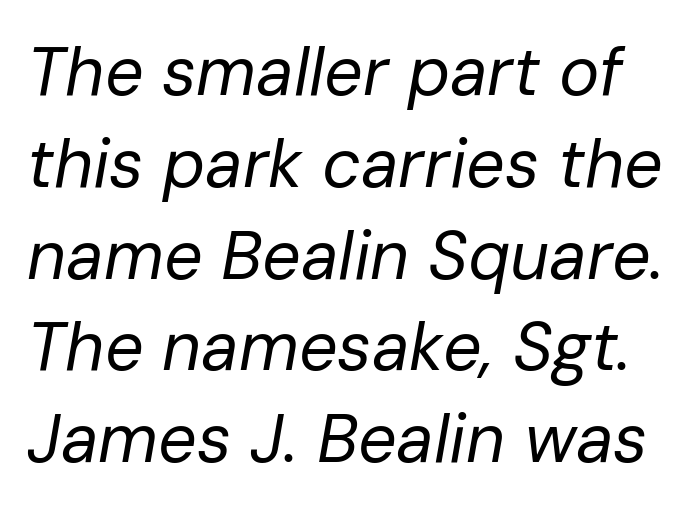
{"italic": "yes", "lean": "right", "slant_degrees": 10, "bold": "no", "weight": "regular", "width": "normal", "stroke_contrast": "low", "x_height": "medium", "monospaced": "no", "underline": "no", "line_spacing": "normal", "line_spacing_ratio": 1.35, "letter_spacing": "normal", "letter_spacing_em": 0.0, "glyph_px": 68}
